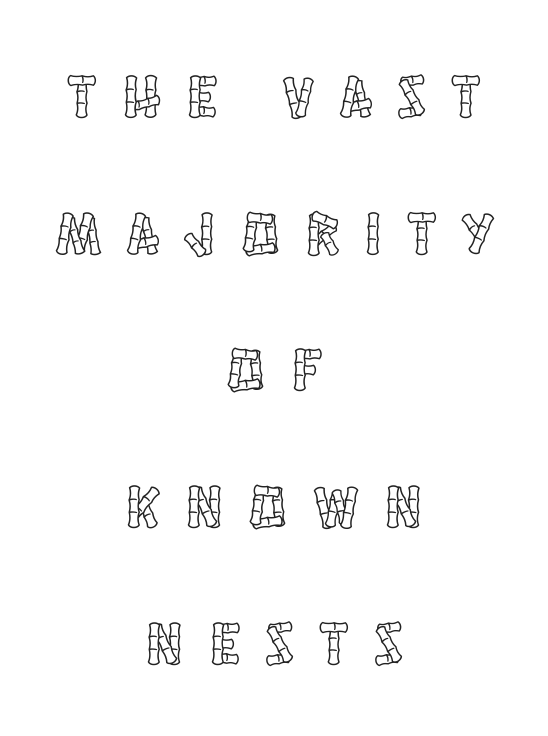
The passage shown is typed in a proportional face where columns would drift. Someone cranked the tracking dial way up on this one. A typesetter would call this leading open, well beyond the default. Does the lettering tilt? It doesn't — this is upright.
